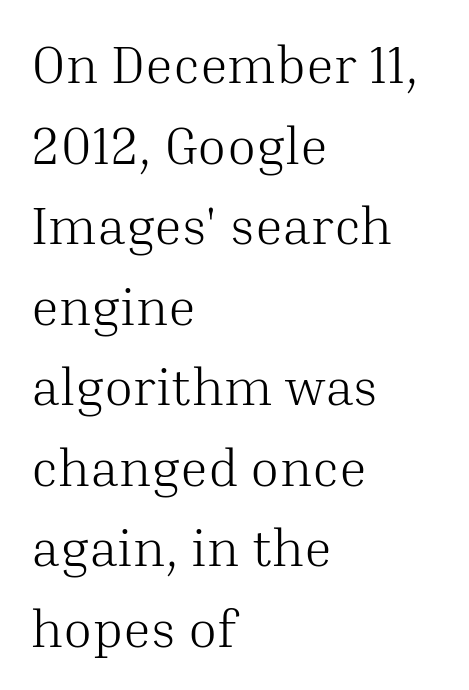
Is the type heavy? It reads as light-to-regular instead. Lines of text with bare space underneath. Line starts are locked; line ends wander. Regarding serifs, this sample has them.
